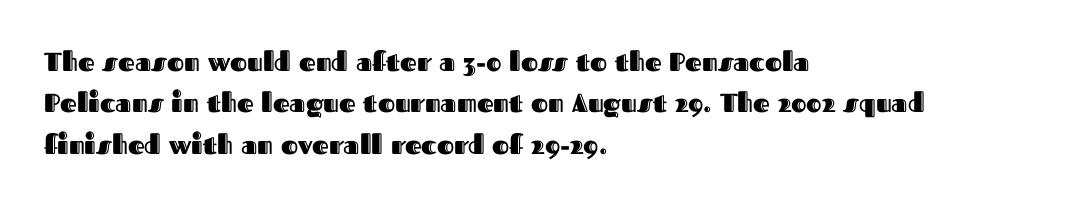
Q: Is the text italic (slanted)? A: No, it is upright.
Q: Is the text underlined? A: No.
Q: How is the paragraph aligned? A: Left-aligned.
Q: Is the spacing between letters normal or unusually wide? A: Normal.
Q: Is the spacing between lines tight, normal or loose? A: Normal.
